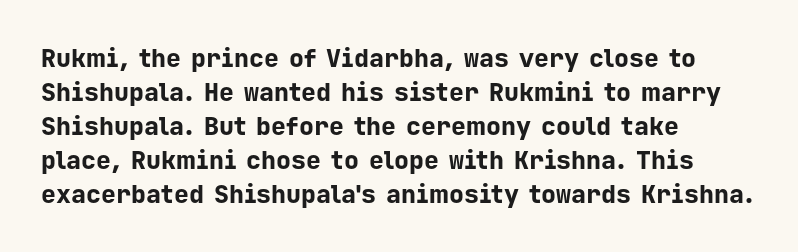
Just letters on the line, the space beneath them empty. No italicization has been applied; the sample stays upright. The rows are spaced the way most documents space them. The glyphs have the mass of a bold cut. Look at the tracking — it's just the regular setting, nothing added. Each line starts at the same left margin while the right side varies.
